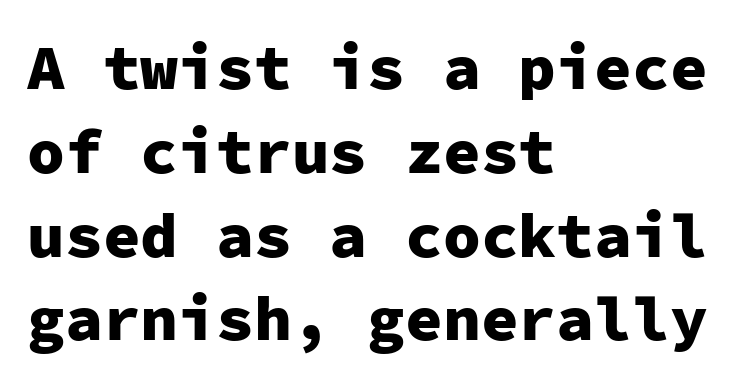
Does the copy run flush right? No — it runs flush left. Think of a typewriter: that constant character pitch is what you see here. The type sits square on the baseline with zero lean. Bare-footed words on every line. The passage shown is emphatically bold.
